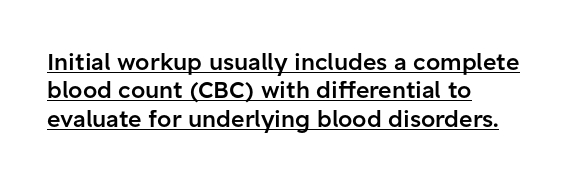
The image shows 23 px text type, upright; set left-aligned, line spacing 1.23x, normal letter spacing, underlined.
